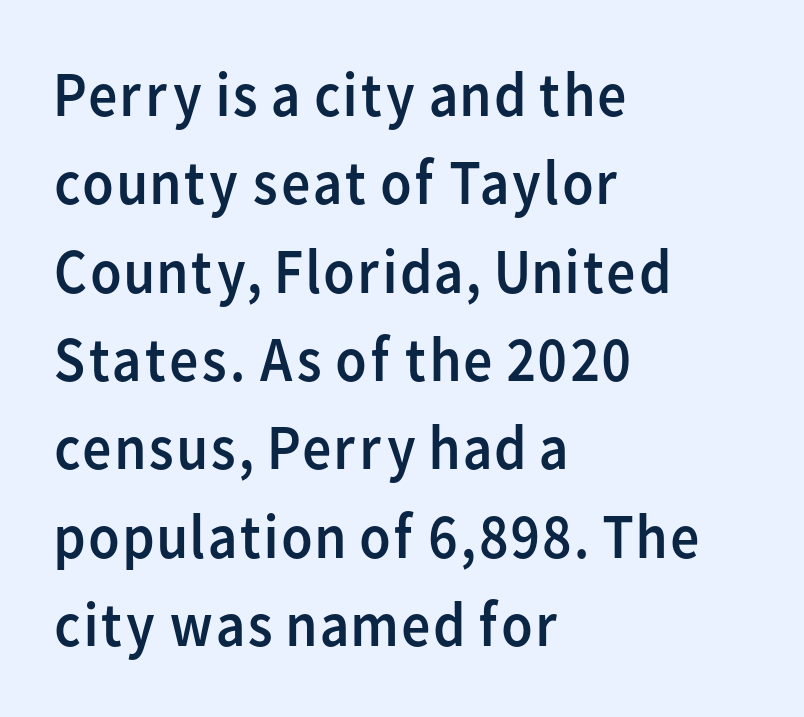
{"serif": "no", "italic": "no", "bold": "no", "weight": "regular", "width": "normal", "stroke_contrast": "low", "x_height": "medium", "monospaced": "no", "underline": "no", "align": "left", "line_spacing": "normal", "line_spacing_ratio": 1.38, "letter_spacing": "normal", "letter_spacing_em": 0.0, "glyph_px": 64}
